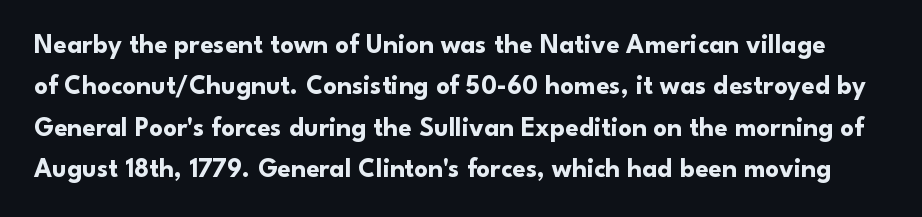
Q: Is the text bold? A: Yes.
Q: Is the text italic (slanted)? A: No, it is upright.
Q: Is the text underlined? A: No.
Q: Is the spacing between letters normal or unusually wide? A: Normal.
Q: Is the spacing between lines tight, normal or loose? A: Normal.
